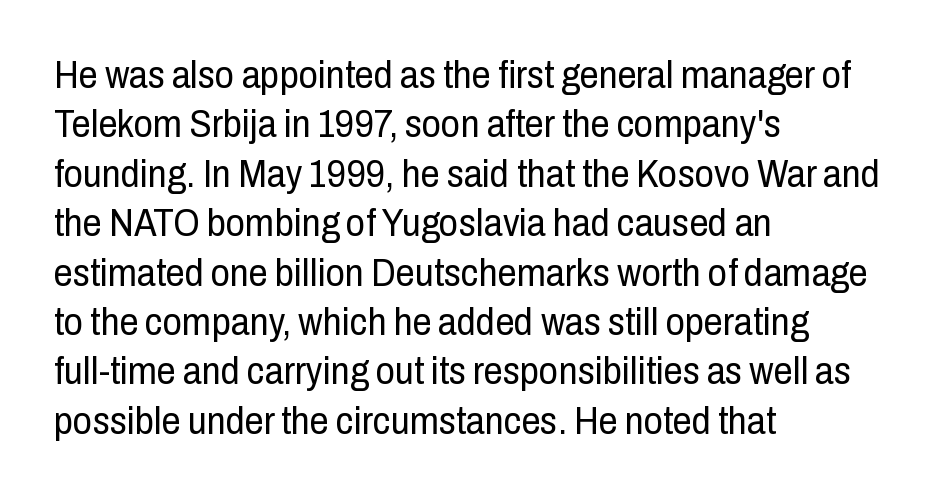
Q: Is the text bold? A: No.
Q: Is the text italic (slanted)? A: No, it is upright.
Q: Is the typeface a serif or a sans-serif typeface? A: Sans-serif.
Q: Is the text underlined? A: No.
Q: How is the paragraph aligned? A: Left-aligned.
Q: Is the spacing between letters normal or unusually wide? A: Normal.
Q: Is the spacing between lines tight, normal or loose? A: Normal.
Q: Width (condensed, normal, or wide)? A: Condensed.
Q: Stroke contrast? A: Low.
Q: x-height? A: Medium.
Q: Monospaced? A: No.
